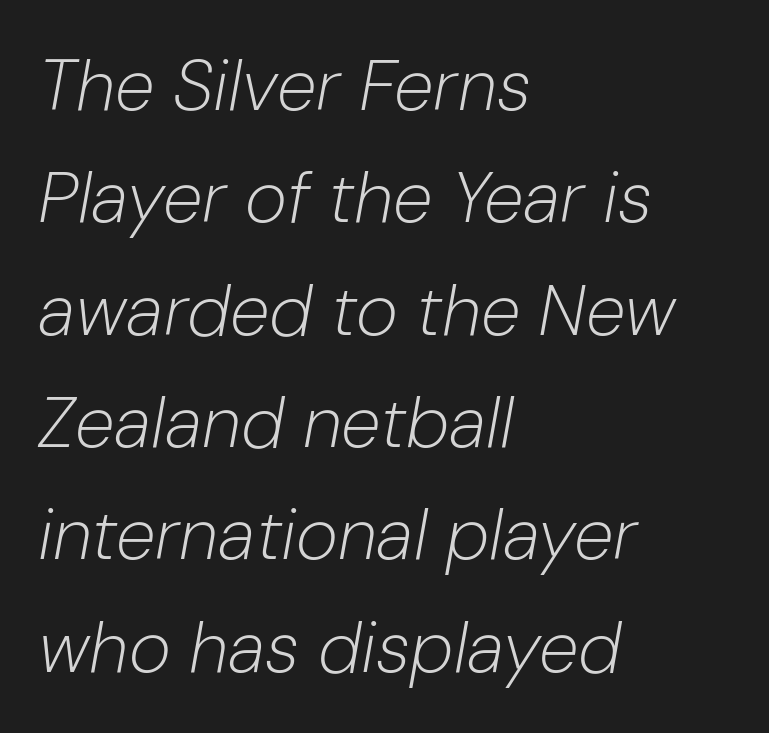
Tall strokes in this sample are angled rather than plumb. Students, observe: this is what conventionally led text looks like. Spacing between characters is what you'd get straight out of the box. Letters have the restrained weight of plain body copy at most. The rendering uses natural spacing where letterforms have individual widths. The glyphs are unaccompanied by any horizontal stroke below them.
